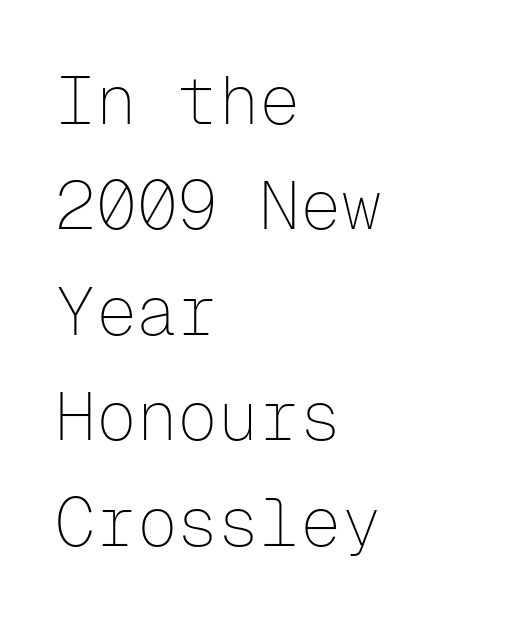
{"serif": "no", "italic": "no", "bold": "no", "weight": "thin", "width": "normal", "stroke_contrast": "low", "x_height": "medium", "monospaced": "yes", "underline": "no", "align": "left", "line_spacing": "normal", "line_spacing_ratio": 1.55, "letter_spacing": "normal", "letter_spacing_em": 0.0, "glyph_px": 68}
